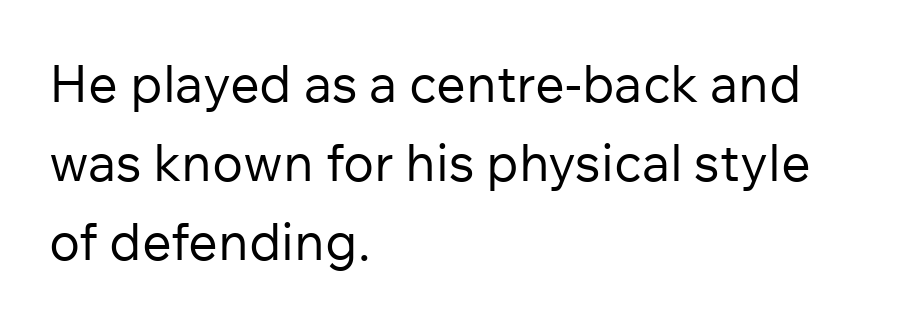
Q: Is the text bold? A: No.
Q: Is the text italic (slanted)? A: No, it is upright.
Q: Is the typeface a serif or a sans-serif typeface? A: Sans-serif.
Q: Is the text underlined? A: No.
Q: How is the paragraph aligned? A: Left-aligned.
Q: Is the spacing between letters normal or unusually wide? A: Normal.
Q: Is the spacing between lines tight, normal or loose? A: Normal.
Q: Width (condensed, normal, or wide)? A: Normal.
Q: Stroke contrast? A: Low.
Q: x-height? A: Medium.
Q: Monospaced? A: No.
